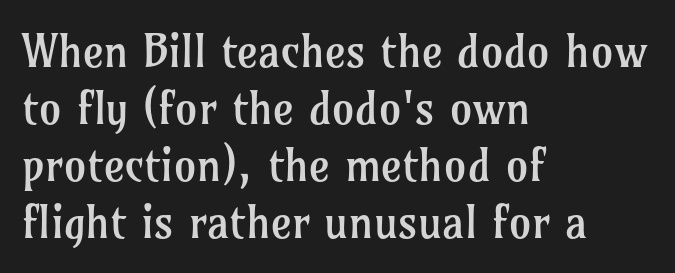
Q: Is the text bold? A: No.
Q: Is the text italic (slanted)? A: No, it is upright.
Q: Is the typeface a serif or a sans-serif typeface? A: Serif.
Q: Is the text underlined? A: No.
Q: How is the paragraph aligned? A: Left-aligned.
Q: Is the spacing between letters normal or unusually wide? A: Normal.
Q: Is the spacing between lines tight, normal or loose? A: Normal.
Q: Width (condensed, normal, or wide)? A: Normal.
Q: Stroke contrast? A: Low.
Q: x-height? A: Medium.
Q: Monospaced? A: No.
